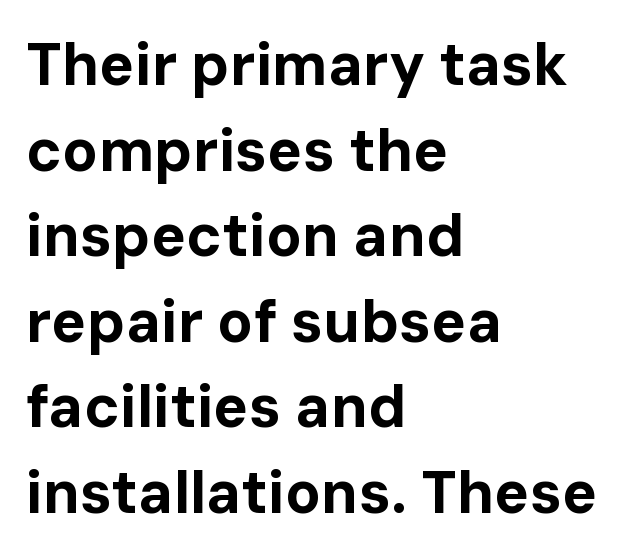
Q: Is the text bold? A: Yes.
Q: Is the text italic (slanted)? A: No, it is upright.
Q: Is the typeface a serif or a sans-serif typeface? A: Sans-serif.
Q: Is the text underlined? A: No.
Q: How is the paragraph aligned? A: Left-aligned.
Q: Is the spacing between letters normal or unusually wide? A: Normal.
Q: Is the spacing between lines tight, normal or loose? A: Normal.
Q: Width (condensed, normal, or wide)? A: Normal.
Q: Stroke contrast? A: Low.
Q: x-height? A: Medium.
Q: Monospaced? A: No.
